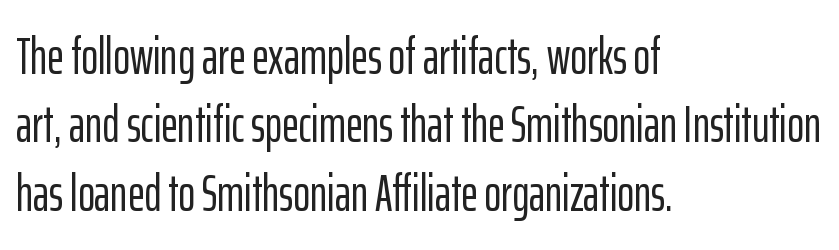
The image shows 51 px condensed sans-serif type, upright; set left-aligned, normal line spacing (1.34x), normal letter spacing, not underlined; low stroke contrast and a medium x-height.
